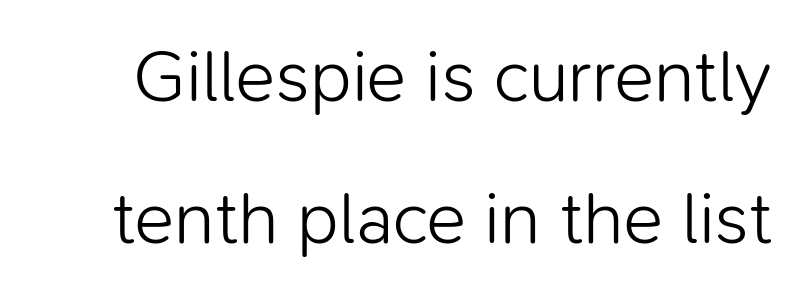
The image shows 74 px light sans-serif type, upright; set loose line spacing (1.92x), normal letter spacing, not underlined; low stroke contrast and a medium x-height.
